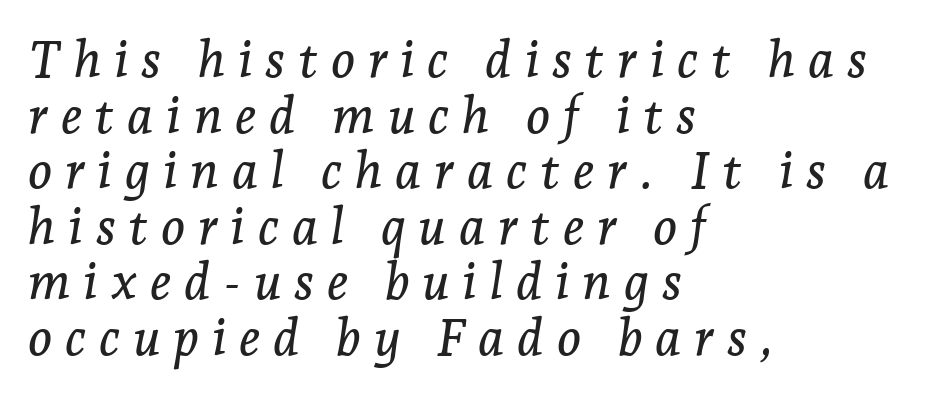
{"serif": "yes", "italic": "yes", "lean": "right", "slant_degrees": 7, "width": "normal", "stroke_contrast": "low", "x_height": "medium", "monospaced": "no", "underline": "no", "align": "left", "line_spacing": "tight", "line_spacing_ratio": 1.09, "letter_spacing": "wide", "letter_spacing_em": 0.25, "glyph_px": 51}
